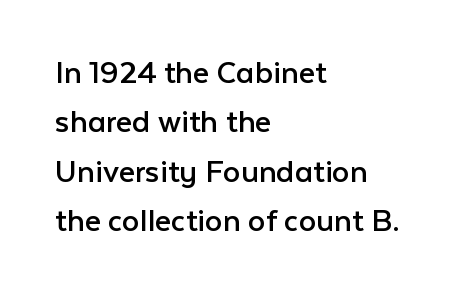
The image shows 35 px regular-weight sans-serif type, upright; set left-aligned, normal line spacing (1.41x), normal letter spacing, not underlined; low stroke contrast and a medium x-height.
